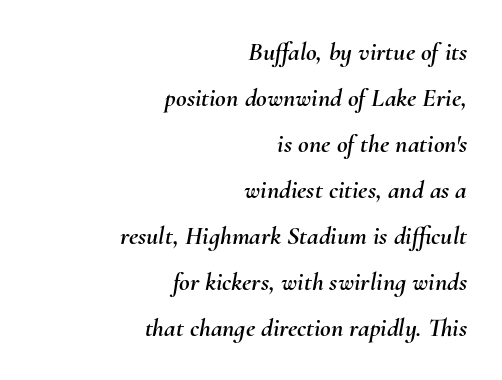
Q: Is the text italic (slanted)? A: Yes, it leans right by about 10 degrees.
Q: Is the text underlined? A: No.
Q: How is the paragraph aligned? A: Right-aligned.
Q: Is the spacing between letters normal or unusually wide? A: Normal.
